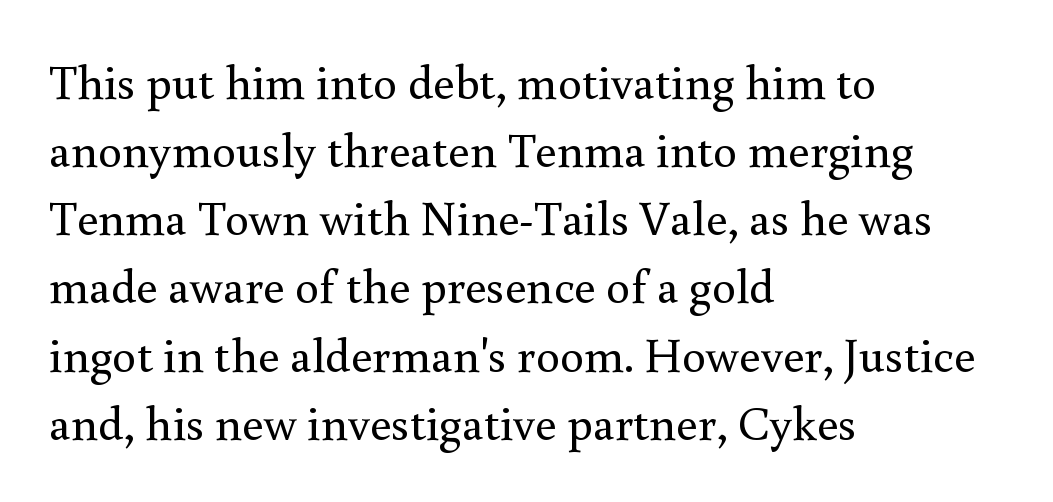
The image shows 48 px regular-weight serif type, upright; set left-aligned, normal line spacing (1.42x), normal letter spacing, not underlined; a small x-height.
